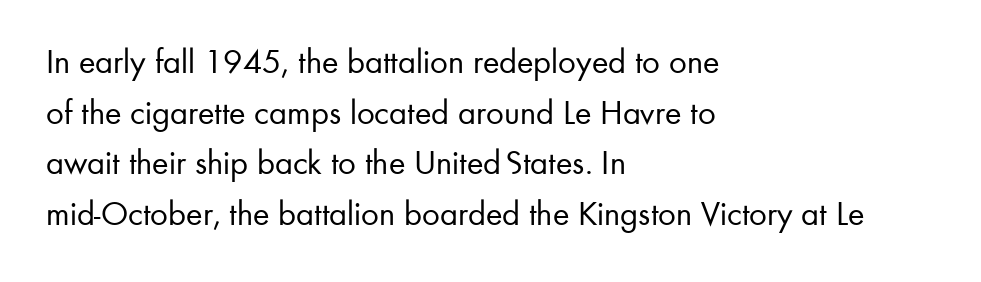
{"serif": "no", "italic": "no", "bold": "no", "weight": "regular", "width": "normal", "stroke_contrast": "low", "x_height": "small", "monospaced": "no", "underline": "no", "align": "left", "line_spacing": "normal", "line_spacing_ratio": 1.45, "letter_spacing": "normal", "letter_spacing_em": 0.0, "glyph_px": 35}
